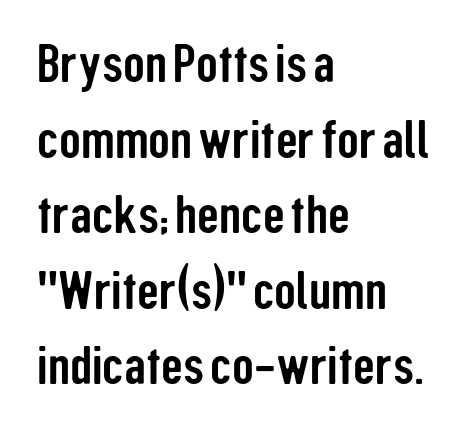
The image shows 54 px condensed sans-serif type, upright; set left-aligned, normal line spacing (1.4x), normal letter spacing, not underlined; low stroke contrast and a medium x-height.
